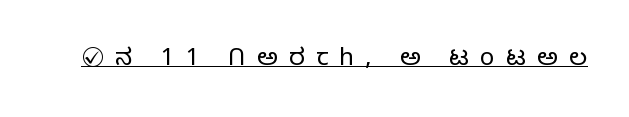
The letters stand straight up with perfectly vertical stems. Glyph-to-glyph distance is far greater than everyday printed text. This reads as an unemphasized weight, regular at the heaviest. This rendering features underlined lettering.
